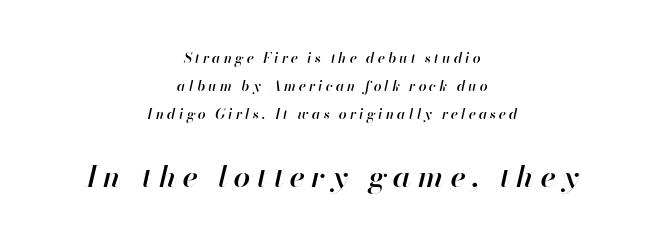
{"italic": "yes", "lean": "right", "slant_degrees": 13, "bold": "semi", "weight": "semibold", "width": "normal", "stroke_contrast": "high", "x_height": "small", "monospaced": "no", "underline": "no", "align": "center", "line_spacing": "loose", "line_spacing_ratio": 1.99, "letter_spacing": "wide", "letter_spacing_em": 0.22, "larger_block": "second", "size_ratio": 2.14, "glyph_px": 30}
